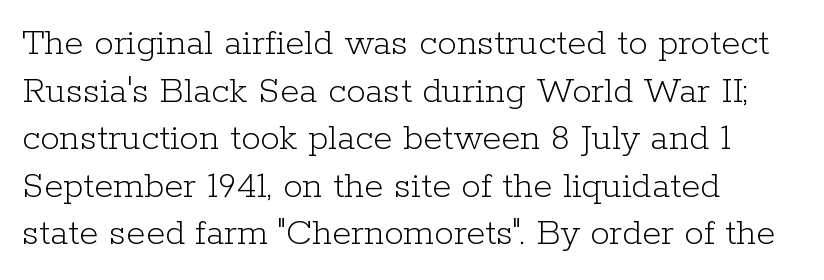
Teacher's note: observe the even left margin — that is flush-left alignment. Words appear dense and cohesive because spacing is normal. The passage shown is typed in a proportional face where columns would drift. Unlike italic type, these characters show no tilt at all. To sum up the face: it has serifs. Ink coverage per letter is moderate at most.
